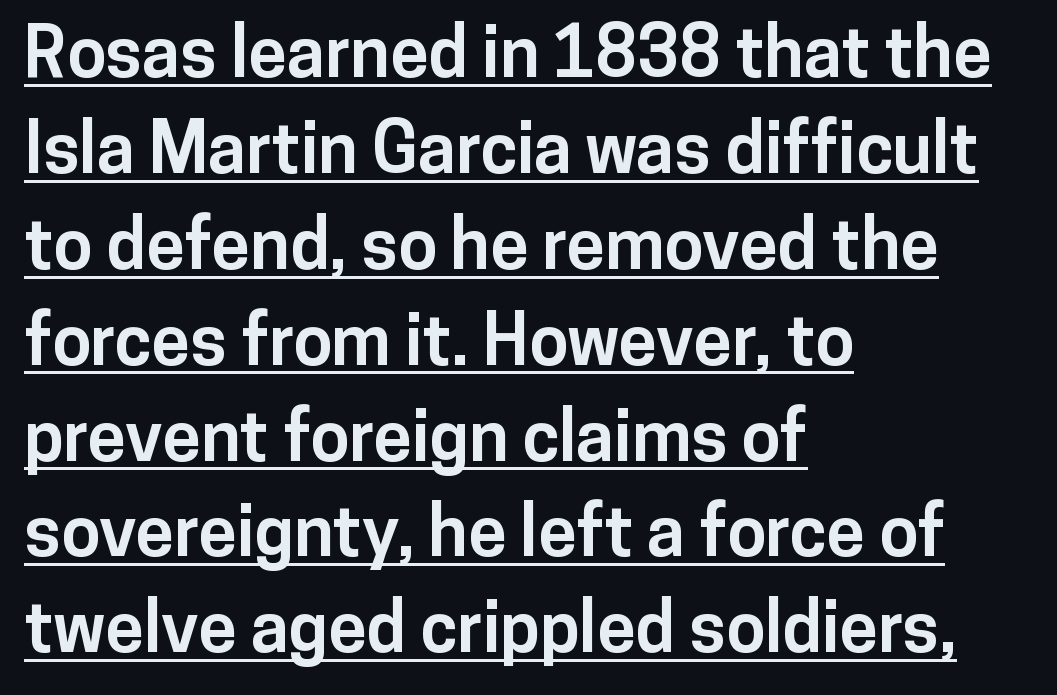
Q: Is the text bold? A: Yes.
Q: Is the text italic (slanted)? A: No, it is upright.
Q: Is the typeface a serif or a sans-serif typeface? A: Sans-serif.
Q: Is the text underlined? A: Yes.
Q: How is the paragraph aligned? A: Left-aligned.
Q: Is the spacing between letters normal or unusually wide? A: Normal.
Q: Is the spacing between lines tight, normal or loose? A: Normal.
Q: Width (condensed, normal, or wide)? A: Normal.
Q: Stroke contrast? A: Low.
Q: x-height? A: Medium.
Q: Monospaced? A: No.
